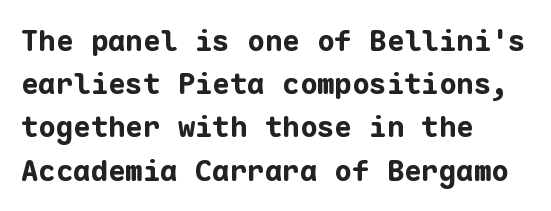
{"serif": "no", "italic": "no", "bold": "yes", "weight": "bold", "width": "normal", "stroke_contrast": "low", "x_height": "medium", "monospaced": "yes", "underline": "no", "align": "left", "line_spacing": "normal", "line_spacing_ratio": 1.49, "letter_spacing": "normal", "letter_spacing_em": 0.0, "glyph_px": 29}
